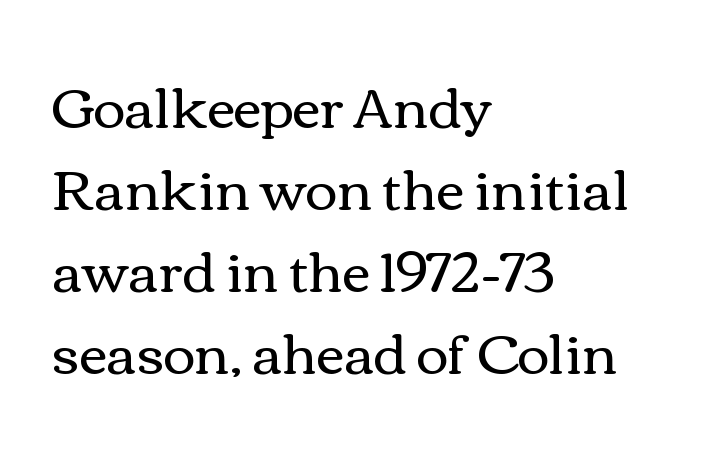
Weight: regular or lighter. The lines are quadded left. Designer's note — italics off, roman on. Spacing between characters is what you'd get straight out of the box. This sample keeps an unexceptional amount of space between lines. Descenders hang freely into open space.
